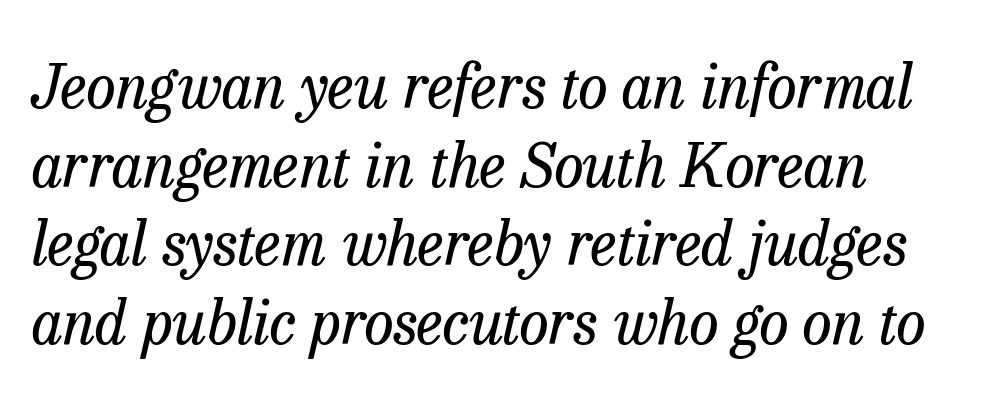
Q: Is the text bold? A: No.
Q: Is the text italic (slanted)? A: Yes, it leans right by about 13 degrees.
Q: Is the typeface a serif or a sans-serif typeface? A: Serif.
Q: Is the text underlined? A: No.
Q: Is the spacing between letters normal or unusually wide? A: Normal.
Q: Is the spacing between lines tight, normal or loose? A: Normal.
Q: Width (condensed, normal, or wide)? A: Normal.
Q: Stroke contrast? A: Low.
Q: x-height? A: Medium.
Q: Monospaced? A: No.
